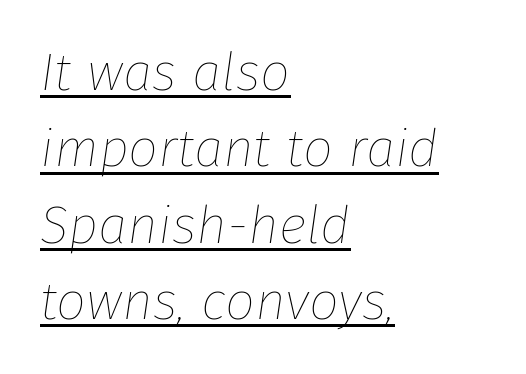
All the whitespace from short lines collects on the right. No chunkiness to these letters — they're not bold. The passage shown is underscored from start to finish. You could not count columns in this text — the font is proportionally spaced.
